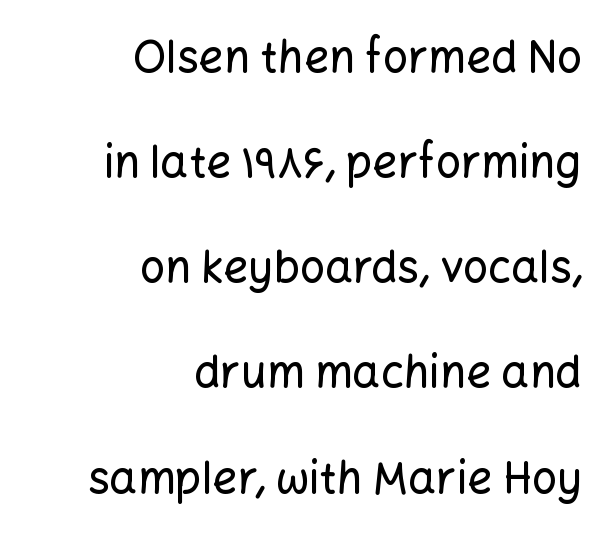
{"serif": "no", "italic": "no", "width": "normal", "stroke_contrast": "low", "x_height": "medium", "monospaced": "no", "underline": "no", "align": "right", "line_spacing": "loose", "line_spacing_ratio": 2.39, "letter_spacing": "normal", "letter_spacing_em": 0.0, "glyph_px": 44}
